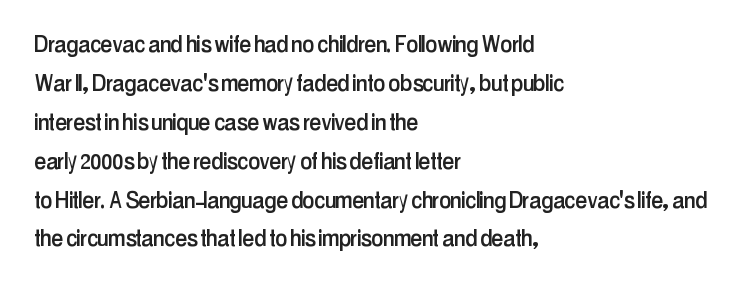
This block has exactly the height ordinary leading produces. The specimen reads as upright at a glance. Letters rest on an invisible, unmarked baseline. Compared with typical body copy, the letter spacing here is the same.
